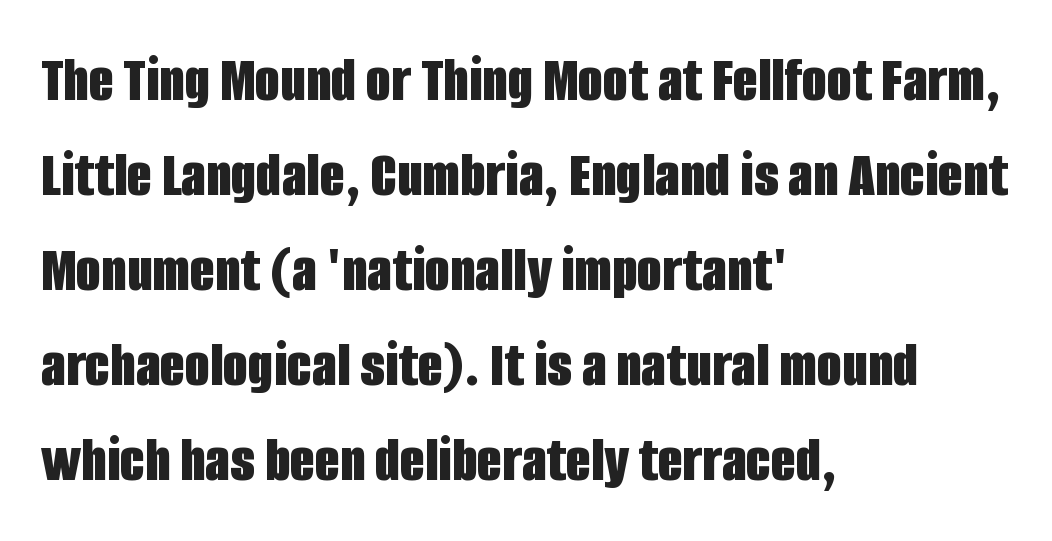
Q: Is the text bold? A: Yes.
Q: Is the text italic (slanted)? A: No, it is upright.
Q: Is the typeface a serif or a sans-serif typeface? A: Sans-serif.
Q: Is the text underlined? A: No.
Q: How is the paragraph aligned? A: Left-aligned.
Q: Is the spacing between letters normal or unusually wide? A: Normal.
Q: Is the spacing between lines tight, normal or loose? A: Normal.
Q: Width (condensed, normal, or wide)? A: Condensed.
Q: Stroke contrast? A: Low.
Q: x-height? A: Large.
Q: Monospaced? A: No.
